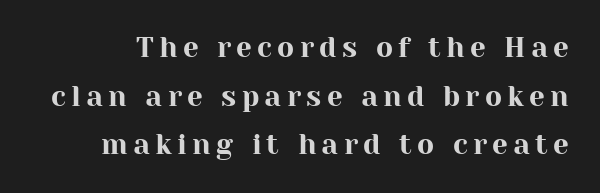
You can tell from the footed stems that serif type was used. The specimen reads as upright at a glance. The face used here is proportionally spaced, like ordinary book or web type. The zone under the glyphs is completely vacant.
